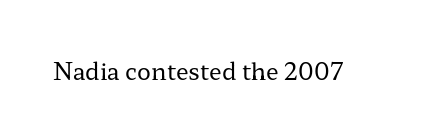
The image shows 23 px text type, upright; set normal letter spacing, not underlined.
